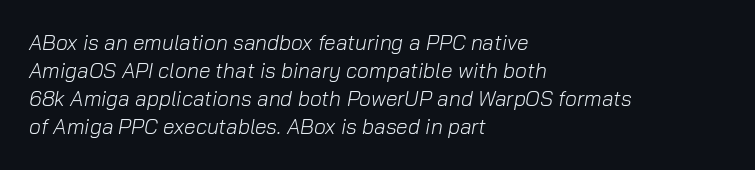
{"italic": "yes", "lean": "right", "slant_degrees": 10, "bold": "no", "underline": "no", "align": "left", "line_spacing": "normal", "line_spacing_ratio": 1.34, "letter_spacing": "normal", "letter_spacing_em": 0.0, "glyph_px": 21}
